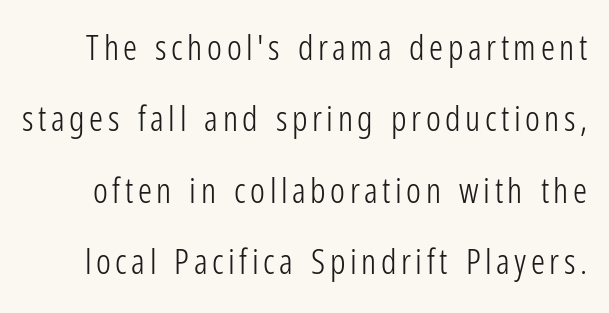
Serif or sans? Sans — the stroke terminals are bare. The font sits on the lighter half of the weight spectrum, regular included. The strip under each line holds only bare page. These lines are rendered in a variable-pitch font.
